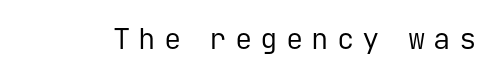
Underline: absent. Monospaced: the letters line up in strict vertical columns. This sample uses an upright cut, with every glyph sitting square on the baseline. A typesetter would call this heavily tracked-out type. Note: no serifs on the glyphs. Unbolded letterforms with no extra heft.
